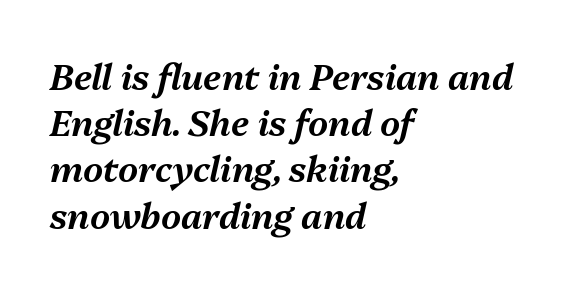
The image shows 35 px text type, italic (leaning right); set left-aligned, normal line spacing (1.32x), normal letter spacing, not underlined; medium stroke contrast and a medium x-height.
